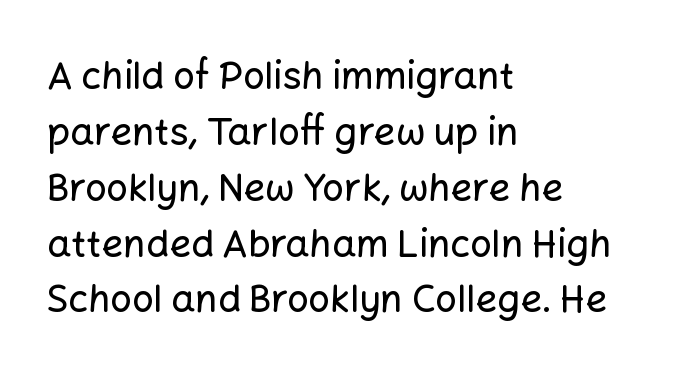
Q: Is the text italic (slanted)? A: No, it is upright.
Q: Is the typeface a serif or a sans-serif typeface? A: Sans-serif.
Q: Is the text underlined? A: No.
Q: How is the paragraph aligned? A: Left-aligned.
Q: Is the spacing between letters normal or unusually wide? A: Normal.
Q: Is the spacing between lines tight, normal or loose? A: Normal.
Q: Width (condensed, normal, or wide)? A: Normal.
Q: Stroke contrast? A: Low.
Q: x-height? A: Medium.
Q: Monospaced? A: No.
